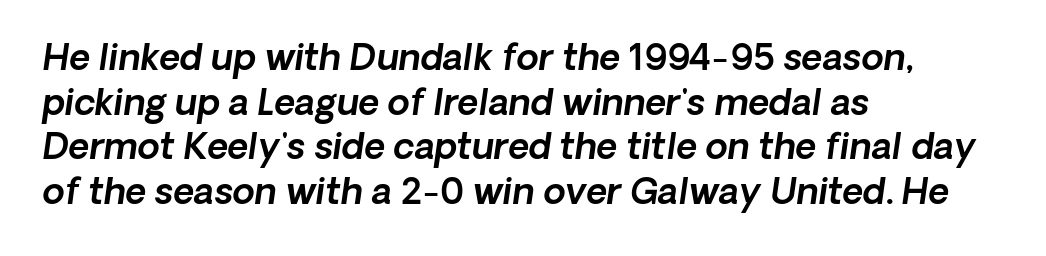
The image shows 36 px text type, italic (leaning right); set left-aligned, line spacing 1.24x, normal letter spacing, not underlined; a medium x-height.
